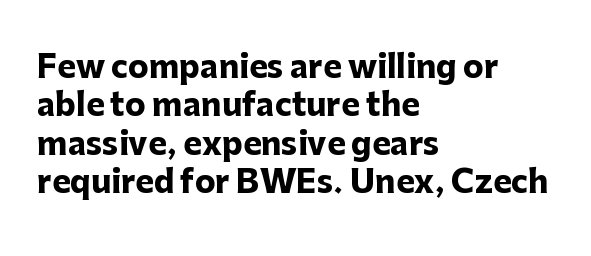
The image shows 31 px heavy sans-serif type, upright; set left-aligned, line spacing 1.24x, normal letter spacing, not underlined; low stroke contrast and a medium x-height.
